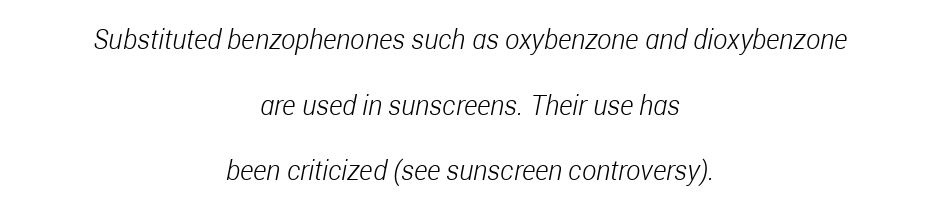
Q: Is the text bold? A: No.
Q: Is the text italic (slanted)? A: Yes, it leans right by about 11 degrees.
Q: Is the text underlined? A: No.
Q: How is the paragraph aligned? A: Centered.
Q: Is the spacing between letters normal or unusually wide? A: Normal.
Q: Is the spacing between lines tight, normal or loose? A: Loose.
